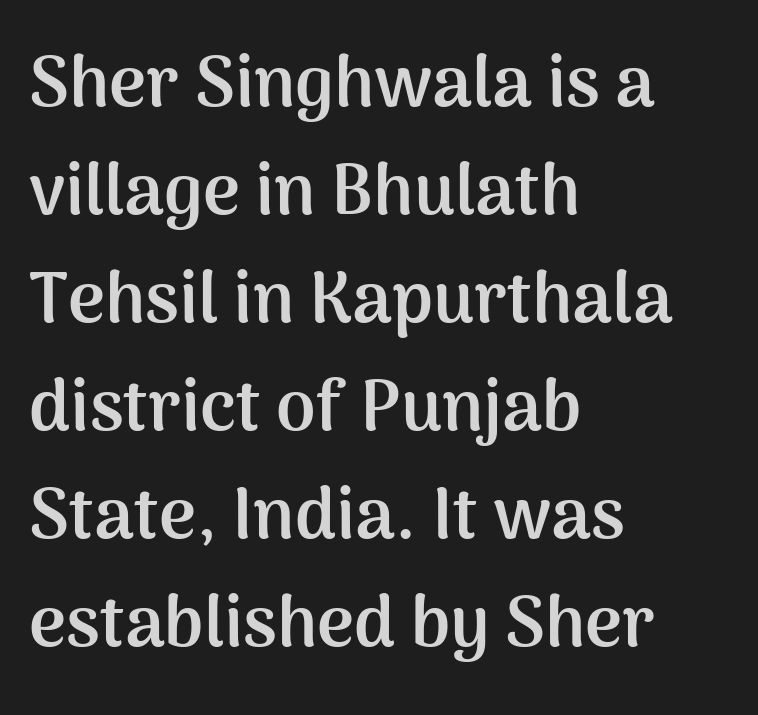
The image shows 71 px semibold sans-serif type, upright; set left-aligned, normal line spacing (1.52x), normal letter spacing, not underlined; medium stroke contrast and a medium x-height.
